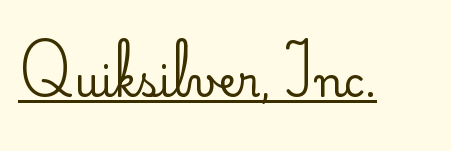
{"serif": "no", "italic": "no", "bold": "no", "weight": "regular", "width": "normal", "stroke_contrast": "low", "x_height": "small", "monospaced": "no", "underline": "yes", "letter_spacing": "normal", "letter_spacing_em": 0.0, "glyph_px": 40}
